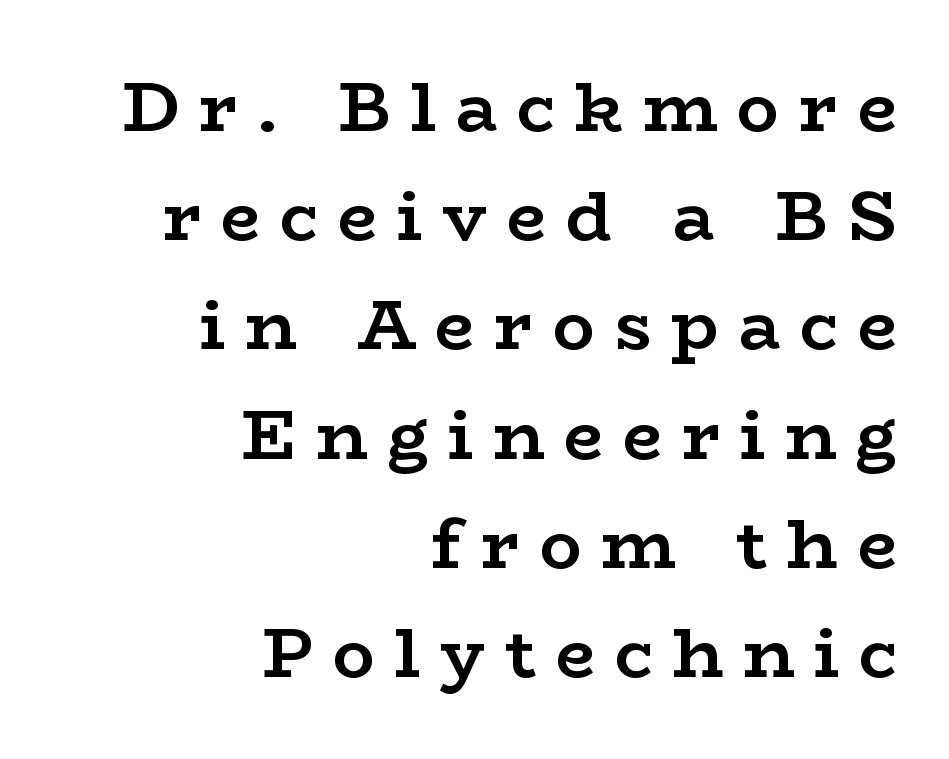
{"serif": "yes", "italic": "no", "bold": "yes", "weight": "semibold", "width": "wide", "stroke_contrast": "low", "x_height": "medium", "monospaced": "no", "underline": "no", "align": "right", "line_spacing": "normal", "line_spacing_ratio": 1.56, "letter_spacing": "wide", "letter_spacing_em": 0.28, "glyph_px": 70}
